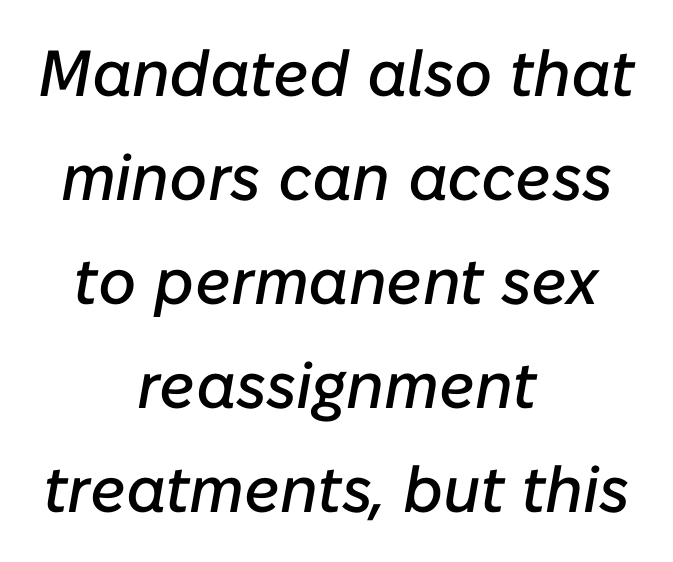
The image shows 65 px text type, italic (leaning right); set centered, normal line spacing (1.6x), normal letter spacing, not underlined; low stroke contrast and a medium x-height.
